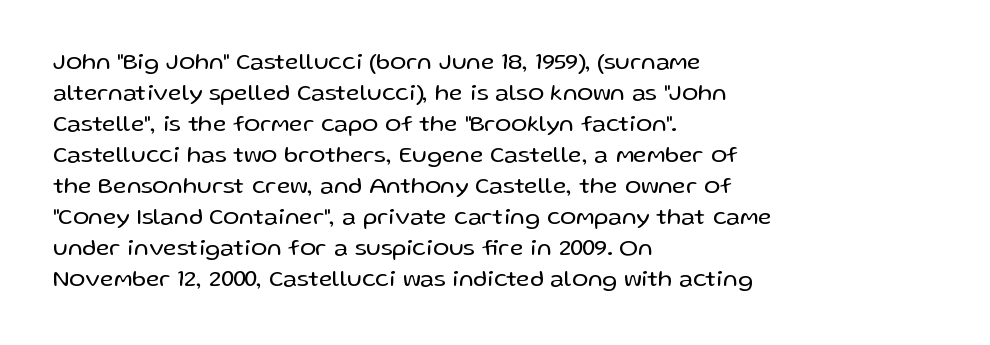
The image shows 24 px text type, upright; set left-aligned, normal line spacing (1.29x), normal letter spacing, not underlined.
